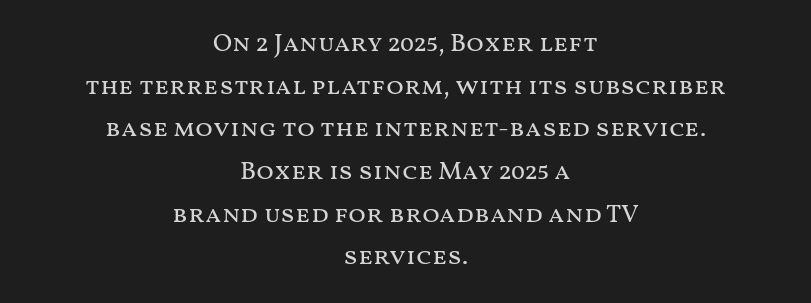
{"italic": "no", "bold": "no", "underline": "no", "align": "center", "line_spacing": "normal", "line_spacing_ratio": 1.64, "letter_spacing": "normal", "letter_spacing_em": 0.0, "glyph_px": 26}
